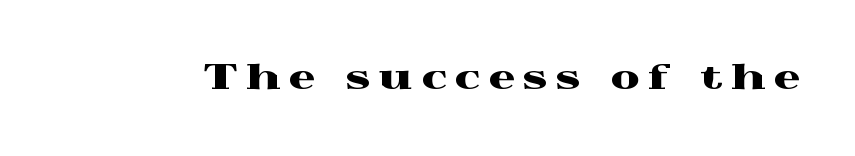
The image shows 33 px wide serif type, upright; set unusually wide letter spacing (+0.27 em), not underlined; a medium x-height.
